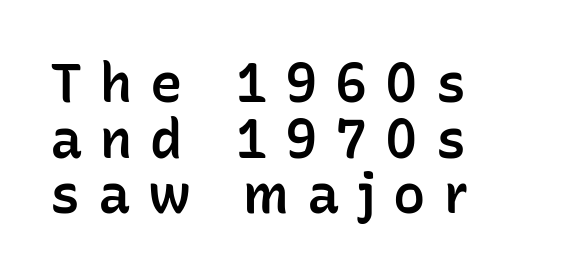
The image shows 54 px semibold sans-serif type, upright; set left-aligned, tight line spacing (1.03x), unusually wide letter spacing (+0.33 em), not underlined; low stroke contrast and a medium x-height.
